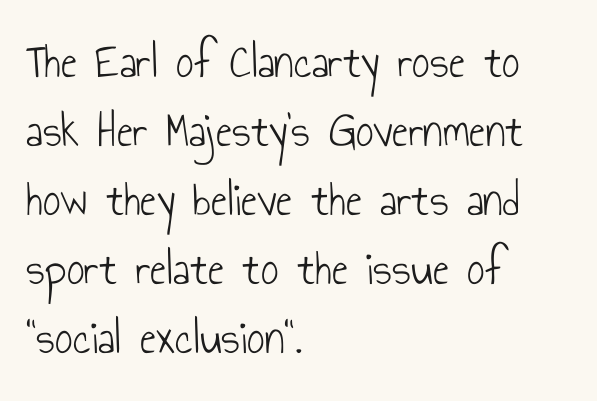
{"serif": "no", "italic": "no", "bold": "no", "weight": "light", "width": "condensed", "stroke_contrast": "low", "x_height": "small", "monospaced": "no", "underline": "no", "align": "left", "line_spacing": "normal", "line_spacing_ratio": 1.41, "letter_spacing": "normal", "letter_spacing_em": 0.0, "glyph_px": 49}
